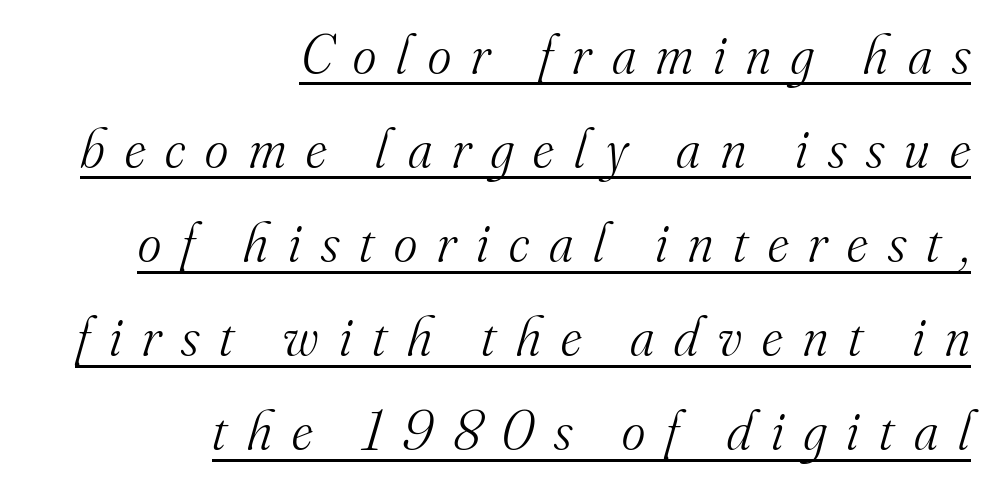
The image shows 56 px light serif type, italic (leaning right); set right-aligned, normal line spacing (1.68x), unusually wide letter spacing (+0.36 em), underlined; medium stroke contrast and a small x-height.
